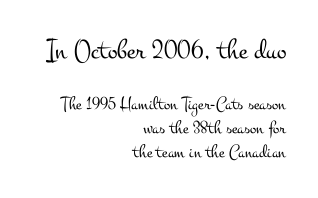
{"bold": "no", "weight": "light", "width": "wide", "stroke_contrast": "medium", "x_height": "small", "monospaced": "no", "underline": "no", "align": "right", "line_spacing": "normal", "line_spacing_ratio": 1.27, "letter_spacing": "normal", "letter_spacing_em": 0.0, "larger_block": "first", "size_ratio": 1.53, "glyph_px": 29}
